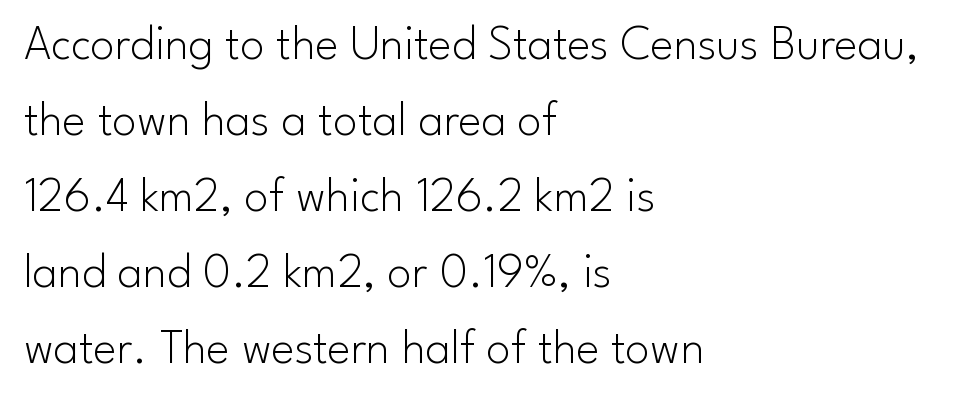
{"serif": "no", "italic": "no", "bold": "no", "weight": "light", "width": "normal", "stroke_contrast": "low", "x_height": "small", "monospaced": "no", "underline": "no", "align": "left", "line_spacing": "normal", "line_spacing_ratio": 1.55, "letter_spacing": "normal", "letter_spacing_em": 0.0, "glyph_px": 49}
